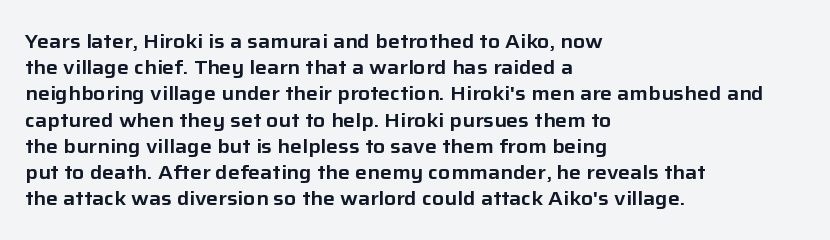
Q: Is the text italic (slanted)? A: No, it is upright.
Q: Is the text underlined? A: No.
Q: How is the paragraph aligned? A: Left-aligned.
Q: Is the spacing between letters normal or unusually wide? A: Normal.
Q: Is the spacing between lines tight, normal or loose? A: Normal.
